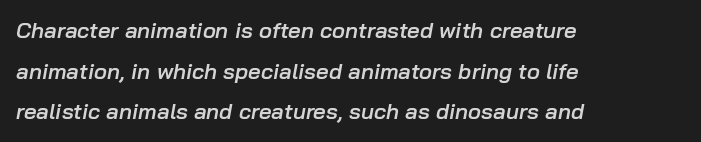
Q: Is the text bold? A: Semi-bold.
Q: Is the text italic (slanted)? A: Yes, it leans right by about 10 degrees.
Q: Is the text underlined? A: No.
Q: How is the paragraph aligned? A: Left-aligned.
Q: Is the spacing between letters normal or unusually wide? A: Normal.
